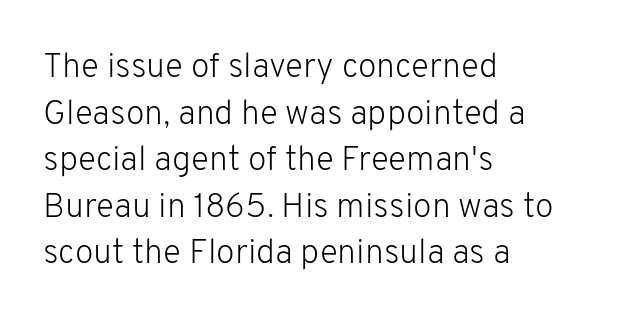
{"serif": "no", "italic": "no", "bold": "no", "weight": "light", "width": "normal", "stroke_contrast": "low", "x_height": "medium", "monospaced": "no", "underline": "no", "align": "left", "line_spacing": "normal", "line_spacing_ratio": 1.37, "letter_spacing": "normal", "letter_spacing_em": 0.0, "glyph_px": 34}
